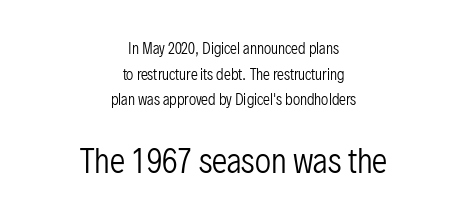
{"serif": "no", "italic": "no", "bold": "no", "weight": "regular", "width": "condensed", "stroke_contrast": "low", "x_height": "medium", "monospaced": "no", "underline": "no", "align": "center", "line_spacing_ratio": 1.83, "letter_spacing": "normal", "letter_spacing_em": 0.0, "larger_block": "second", "size_ratio": 2.21, "glyph_px": 31}
